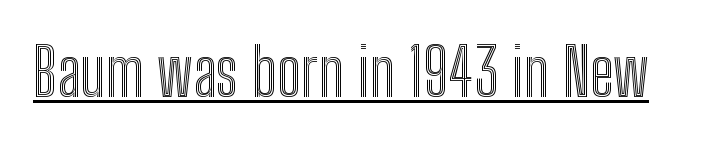
Q: Is the text italic (slanted)? A: No, it is upright.
Q: Is the text underlined? A: Yes.
Q: Is the spacing between letters normal or unusually wide? A: Normal.
Q: Width (condensed, normal, or wide)? A: Condensed.
Q: x-height? A: Medium.
Q: Monospaced? A: No.
